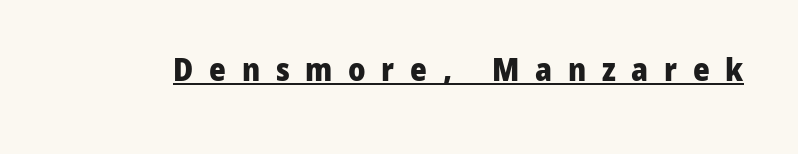
Italic: no, the glyphs are upright roman. These lines carry a lot of weight — the face is fully bold. The font family rendered here belongs to the sans-serif group. This rendering features underlined lettering. Students, note that the glyphs here are deliberately spaced far apart. Do the characters align in a grid? No, the font is proportional.
